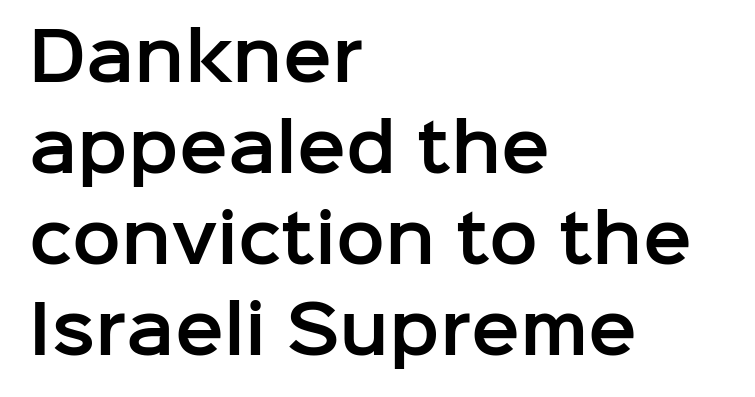
{"serif": "no", "italic": "no", "width": "normal", "stroke_contrast": "low", "x_height": "medium", "monospaced": "no", "underline": "no", "align": "left", "line_spacing": "normal", "line_spacing_ratio": 1.4, "letter_spacing": "normal", "letter_spacing_em": 0.0, "glyph_px": 65}
